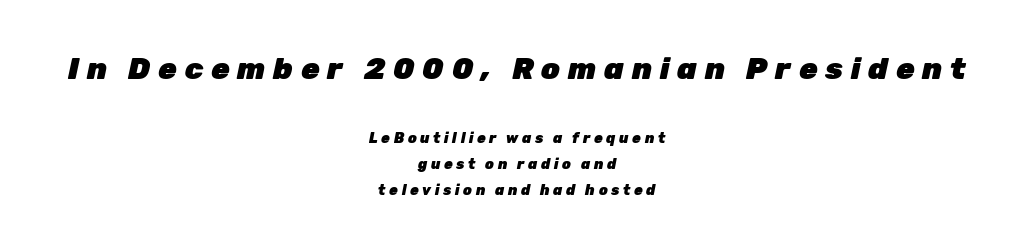
Q: Is the text bold? A: Yes.
Q: Is the text italic (slanted)? A: Yes, it leans right by about 12 degrees.
Q: Is the text underlined? A: No.
Q: How is the paragraph aligned? A: Centered.
Q: Is the spacing between letters normal or unusually wide? A: Unusually wide.
Q: Which block of text is set in a larger size, the first (top) or the second (bottom)? A: The first (top) one.
Q: Width (condensed, normal, or wide)? A: Normal.
Q: Stroke contrast? A: Low.
Q: x-height? A: Medium.
Q: Monospaced? A: No.
